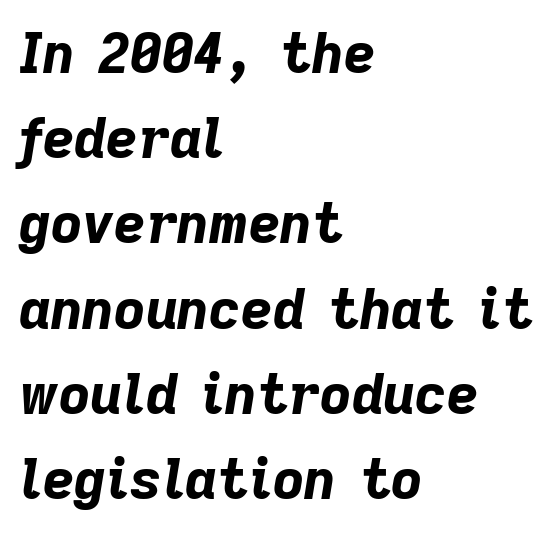
The gaps between neighbouring characters are ordinary and unremarkable. What's the leading like? Ordinary, nothing unusual. The font's italic variant was chosen for this text. Has an underline been added? It has not. Every letter is thick-stroked: bold, no question.
